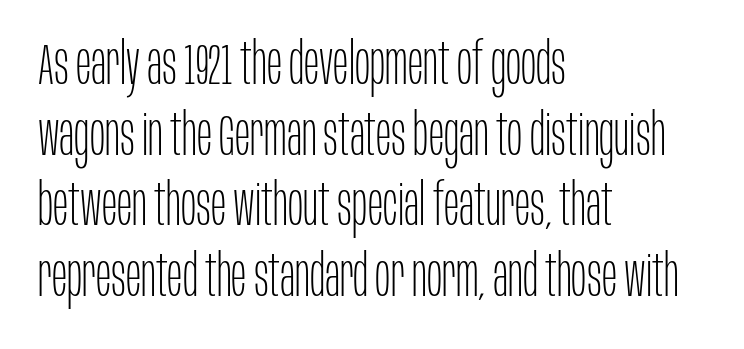
Q: Is the text bold? A: No.
Q: Is the text italic (slanted)? A: No, it is upright.
Q: Is the typeface a serif or a sans-serif typeface? A: Sans-serif.
Q: Is the text underlined? A: No.
Q: How is the paragraph aligned? A: Left-aligned.
Q: Is the spacing between letters normal or unusually wide? A: Normal.
Q: Width (condensed, normal, or wide)? A: Condensed.
Q: Stroke contrast? A: Low.
Q: x-height? A: Large.
Q: Monospaced? A: No.
